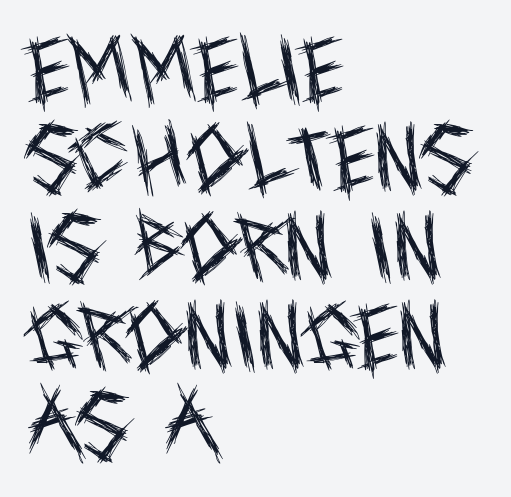
{"serif": "no", "italic": "no", "bold": "no", "weight": "regular", "width": "condensed", "x_height": "large", "monospaced": "no", "underline": "no", "align": "left", "line_spacing_ratio": 1.22, "letter_spacing": "normal", "letter_spacing_em": 0.0, "glyph_px": 73}
